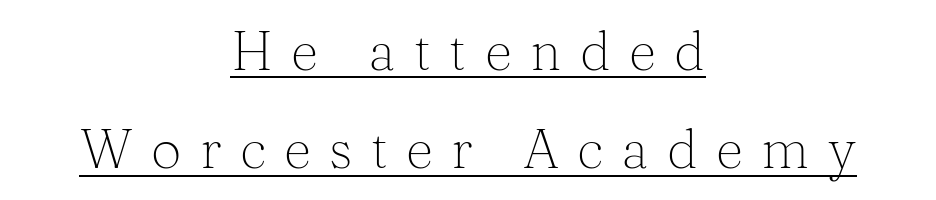
{"serif": "yes", "italic": "no", "bold": "no", "weight": "light", "width": "normal", "stroke_contrast": "medium", "x_height": "medium", "monospaced": "no", "underline": "yes", "align": "center", "line_spacing_ratio": 1.82, "letter_spacing": "wide", "letter_spacing_em": 0.34, "glyph_px": 54}
